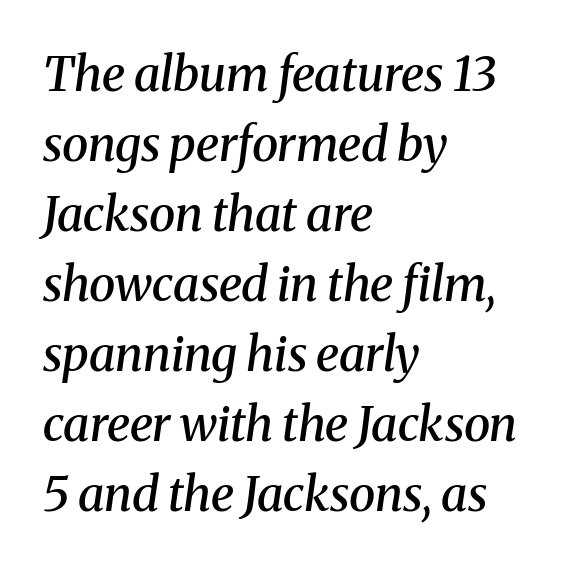
Q: Is the text bold? A: Semi-bold.
Q: Is the text italic (slanted)? A: Yes, it leans right by about 8 degrees.
Q: Is the typeface a serif or a sans-serif typeface? A: Serif.
Q: Is the text underlined? A: No.
Q: How is the paragraph aligned? A: Left-aligned.
Q: Is the spacing between letters normal or unusually wide? A: Normal.
Q: Is the spacing between lines tight, normal or loose? A: Normal.
Q: Width (condensed, normal, or wide)? A: Normal.
Q: Stroke contrast? A: Medium.
Q: x-height? A: Medium.
Q: Monospaced? A: No.
